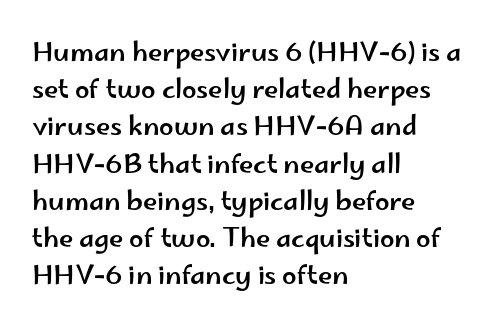
{"italic": "no", "underline": "no", "align": "left", "line_spacing": "normal", "line_spacing_ratio": 1.43, "letter_spacing": "normal", "letter_spacing_em": 0.0, "glyph_px": 26}
